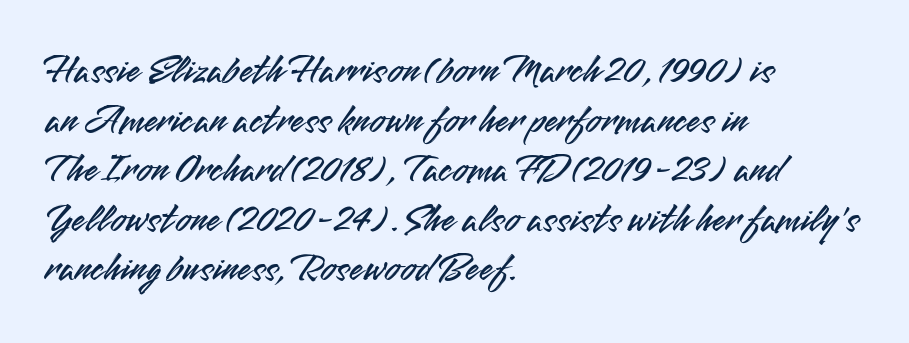
Q: Is the text italic (slanted)? A: Yes.
Q: Is the typeface a serif or a sans-serif typeface? A: Sans-serif.
Q: Is the text underlined? A: No.
Q: How is the paragraph aligned? A: Left-aligned.
Q: Is the spacing between letters normal or unusually wide? A: Normal.
Q: Width (condensed, normal, or wide)? A: Normal.
Q: Stroke contrast? A: Medium.
Q: x-height? A: Small.
Q: Monospaced? A: No.
